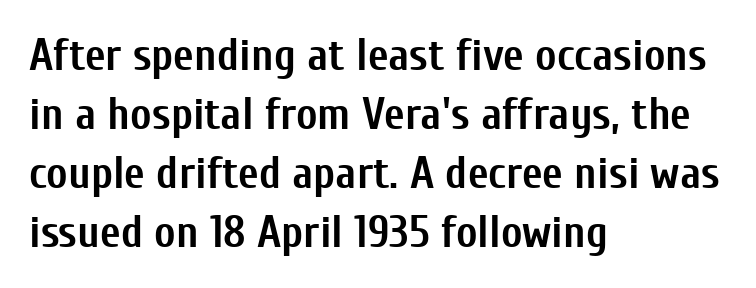
Q: Is the text bold? A: Yes.
Q: Is the text italic (slanted)? A: No, it is upright.
Q: Is the typeface a serif or a sans-serif typeface? A: Sans-serif.
Q: Is the text underlined? A: No.
Q: How is the paragraph aligned? A: Left-aligned.
Q: Is the spacing between letters normal or unusually wide? A: Normal.
Q: Is the spacing between lines tight, normal or loose? A: Normal.
Q: Width (condensed, normal, or wide)? A: Condensed.
Q: Stroke contrast? A: Low.
Q: x-height? A: Medium.
Q: Monospaced? A: No.
